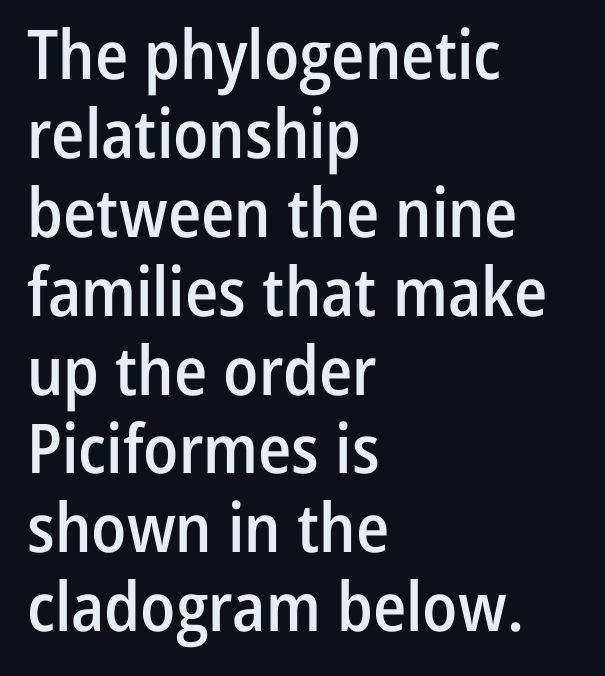
The image shows 68 px semibold, condensed sans-serif type, upright; set left-aligned, line spacing 1.16x, normal letter spacing, not underlined; low stroke contrast and a medium x-height.
